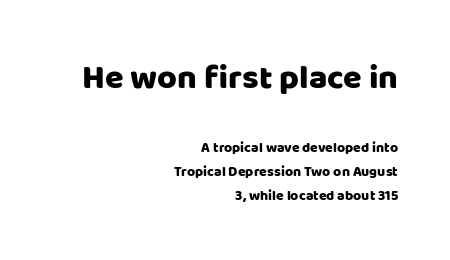
The image shows 34 px sans-serif type, upright; set right-aligned, normal line spacing (1.7x), normal letter spacing, not underlined; the first (top) block is 2.43x larger; low stroke contrast and a large x-height.
